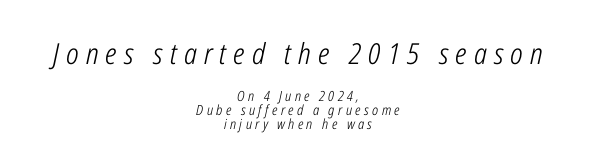
Q: Is the text bold? A: No.
Q: Is the text italic (slanted)? A: Yes, it leans right by about 12 degrees.
Q: Is the text underlined? A: No.
Q: How is the paragraph aligned? A: Centered.
Q: Is the spacing between letters normal or unusually wide? A: Unusually wide.
Q: Is the spacing between lines tight, normal or loose? A: Tight.
Q: Which block of text is set in a larger size, the first (top) or the second (bottom)? A: The first (top) one.
Q: Width (condensed, normal, or wide)? A: Condensed.
Q: Stroke contrast? A: Low.
Q: x-height? A: Medium.
Q: Monospaced? A: No.
